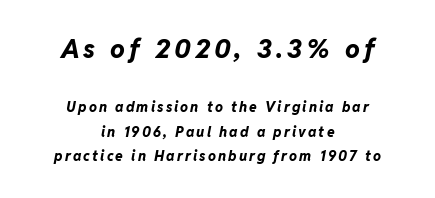
In terms of weight, the rendering is a true, heavy bold. The strip under each line holds only bare page. Caption: multi-line text, centered on the measure. Caption: upper text group enlarged, lower text group reduced. This sample uses an oblique cut, with every glyph tilted off the vertical.
